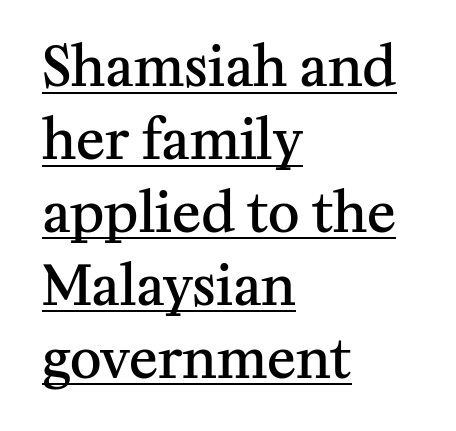
The image shows 54 px semibold serif type, upright; set left-aligned, normal line spacing (1.35x), normal letter spacing, underlined; medium stroke contrast and a medium x-height.
